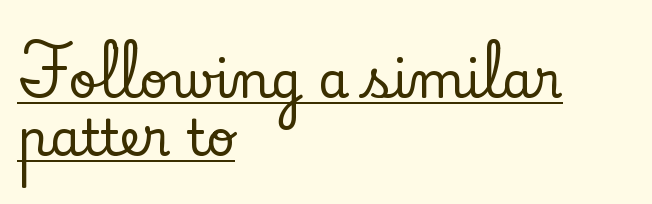
{"serif": "yes", "italic": "no", "width": "normal", "stroke_contrast": "low", "x_height": "small", "monospaced": "no", "underline": "yes", "align": "left", "line_spacing_ratio": 1.16, "letter_spacing": "normal", "letter_spacing_em": 0.0, "glyph_px": 50}
